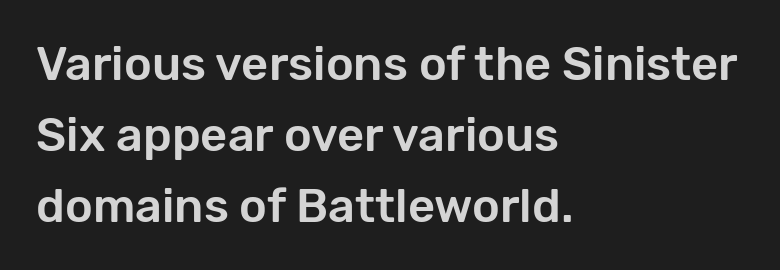
Quick note: not italic, upright. Proportional: the letters do not fall into vertical columns. Caption: standard tracking, unaltered. Rule under the text: the space is simply empty. You can tell from the bare stems that sans-serif type was used. Baseline-to-baseline distance is the conventional proportion of letter height.
